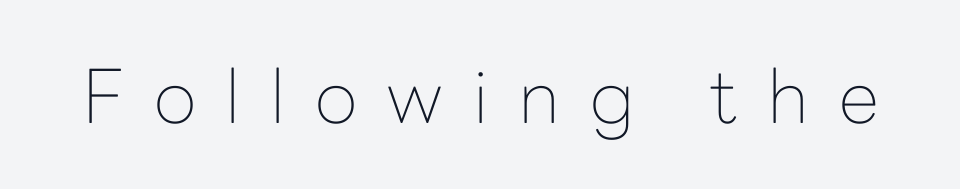
{"serif": "no", "italic": "no", "bold": "no", "weight": "thin", "width": "normal", "stroke_contrast": "low", "x_height": "medium", "monospaced": "no", "underline": "no", "letter_spacing": "wide", "letter_spacing_em": 0.4, "glyph_px": 74}
